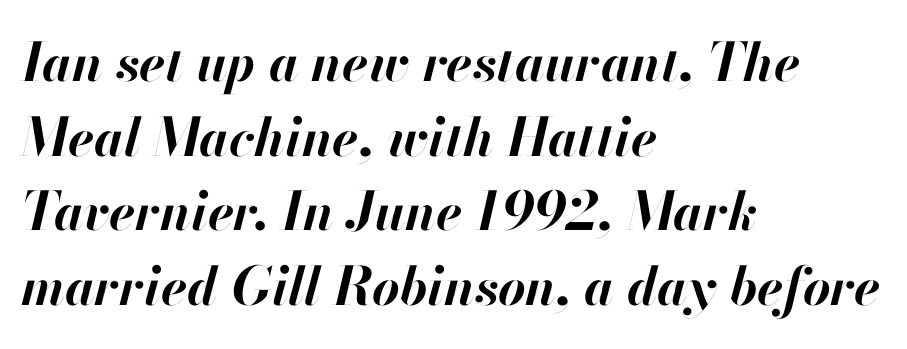
{"italic": "yes", "lean": "right", "slant_degrees": 13, "bold": "yes", "weight": "bold", "width": "normal", "stroke_contrast": "high", "x_height": "small", "monospaced": "no", "underline": "no", "align": "left", "line_spacing": "normal", "line_spacing_ratio": 1.41, "letter_spacing": "normal", "letter_spacing_em": 0.0, "glyph_px": 53}
